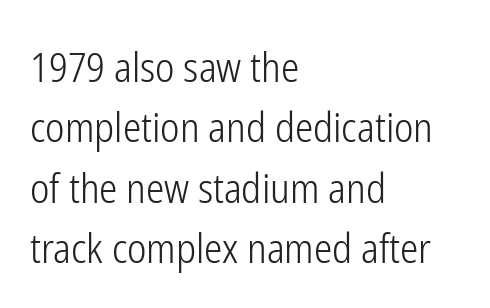
The typeface chosen for these lines omits serifs. Leftover space on each line is placed entirely after the last word. Is there any slant? The stems are plumb. The foot of each line stays bare and open. Weight: in the light-to-regular range. Horizontal bands of white between lines are of average thickness.
